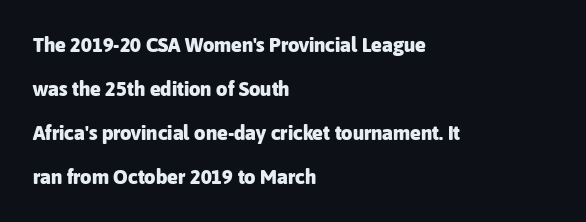
Q: Is the text bold? A: Yes.
Q: Is the text italic (slanted)? A: No, it is upright.
Q: Is the text underlined? A: No.
Q: How is the paragraph aligned? A: Left-aligned.
Q: Is the spacing between letters normal or unusually wide? A: Normal.
Q: Is the spacing between lines tight, normal or loose? A: Loose.
